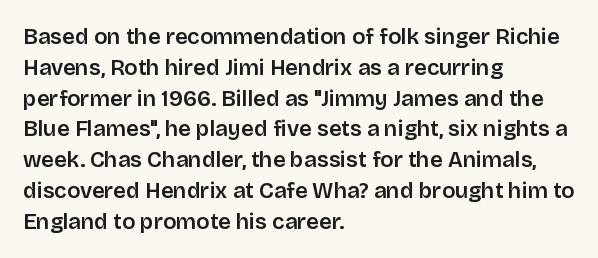
A classic flush-left, rag-right setting is used for this passage. Rendered with straight, roman letterforms. The rendering uses a moderate line-height, typical for paragraphs. In terms of letterspacing, this is plain default setting.
